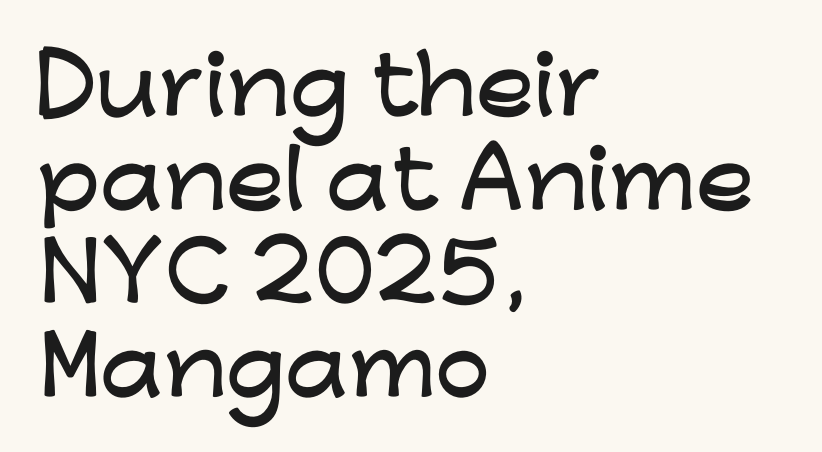
Bare-footed words on every line. Italic? Not at all — the glyphs are vertical. Letter spacing: default. Leftover space on each line is placed entirely after the last word.
